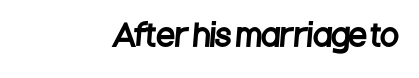
This rendering employs a face without finishing strokes, i.e., a sans-serif. The rendering uses natural spacing where letterforms have individual widths. Letter spacing: default. The gap between lines stays unmarked.
